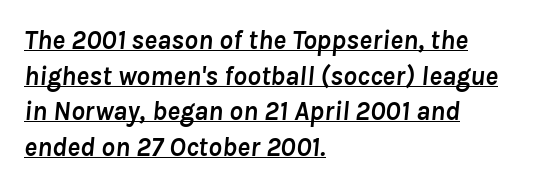
The image shows 27 px bold type, italic (leaning right); set left-aligned, normal line spacing (1.32x), normal letter spacing, underlined.
